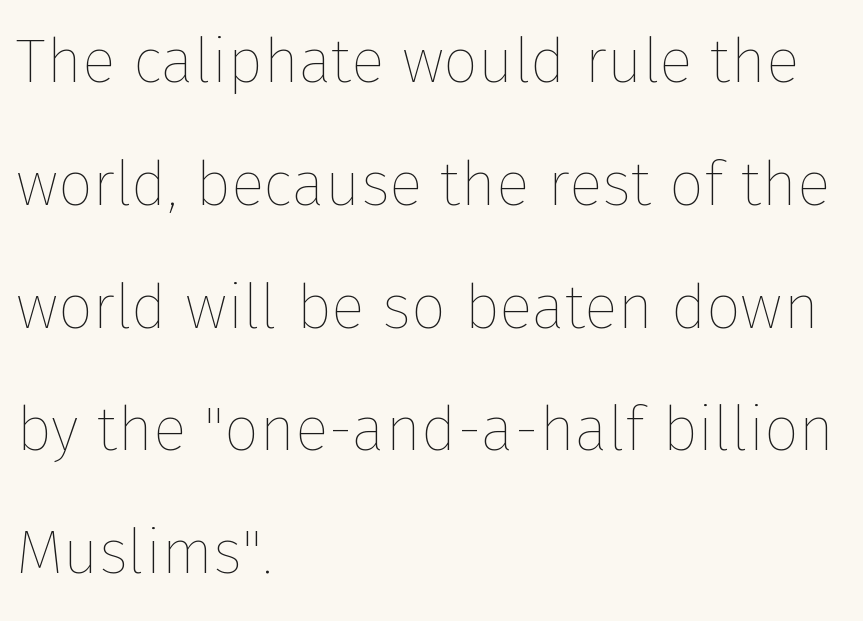
The image shows 62 px thin type, upright; set left-aligned, loose line spacing (1.98x), normal letter spacing, not underlined; low stroke contrast and a medium x-height.
